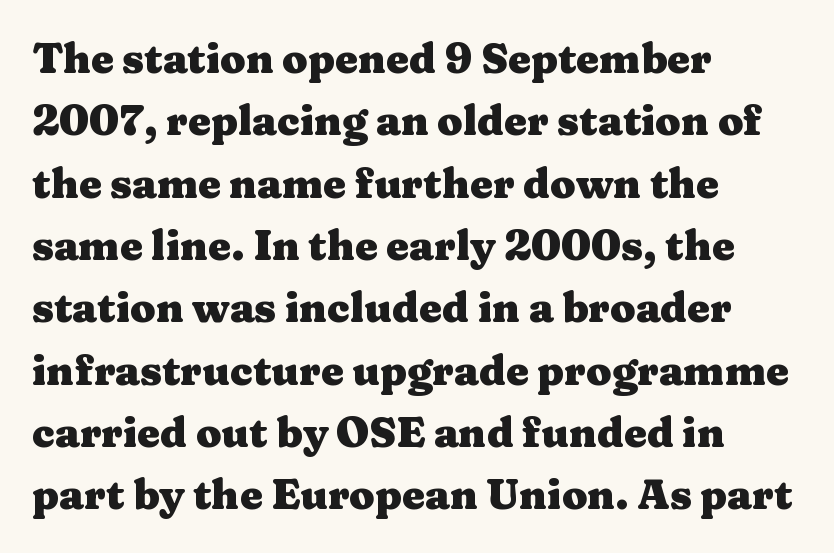
Q: Is the text bold? A: Yes.
Q: Is the text italic (slanted)? A: No, it is upright.
Q: Is the typeface a serif or a sans-serif typeface? A: Serif.
Q: Is the text underlined? A: No.
Q: How is the paragraph aligned? A: Left-aligned.
Q: Is the spacing between letters normal or unusually wide? A: Normal.
Q: Is the spacing between lines tight, normal or loose? A: Normal.
Q: Width (condensed, normal, or wide)? A: Wide.
Q: Stroke contrast? A: Medium.
Q: x-height? A: Medium.
Q: Monospaced? A: No.
